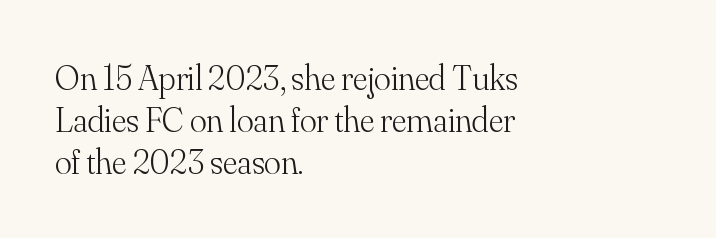
Q: Is the text bold? A: No.
Q: Is the text italic (slanted)? A: No, it is upright.
Q: Is the typeface a serif or a sans-serif typeface? A: Serif.
Q: Is the text underlined? A: No.
Q: How is the paragraph aligned? A: Left-aligned.
Q: Is the spacing between letters normal or unusually wide? A: Normal.
Q: Width (condensed, normal, or wide)? A: Normal.
Q: Stroke contrast? A: Medium.
Q: x-height? A: Small.
Q: Monospaced? A: No.
